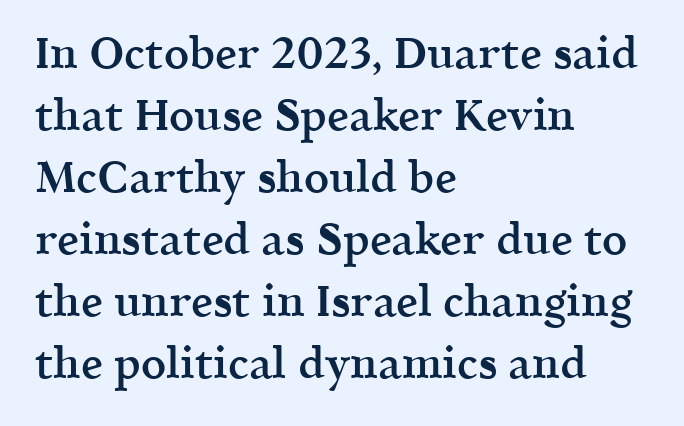
Each letter keeps its own natural width here, so spacing adapts to shape. The letters are semibold — heavier than regular but short of a full bold. Layout note: lines flush left. The line-height multiplier appears to be the usual default. Posture: vertical. Check under the words: just untouched page.
